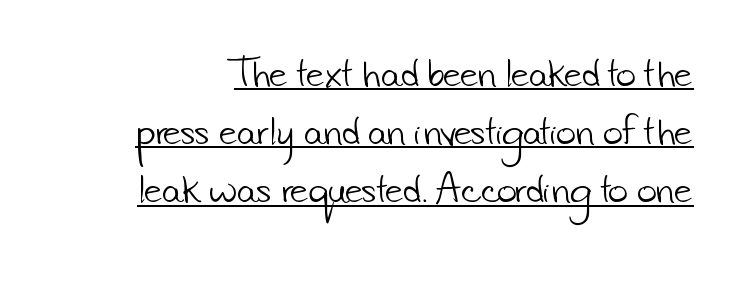
The image shows 34 px light sans-serif type; set line spacing 1.71x, normal letter spacing, underlined; low stroke contrast and a small x-height.
